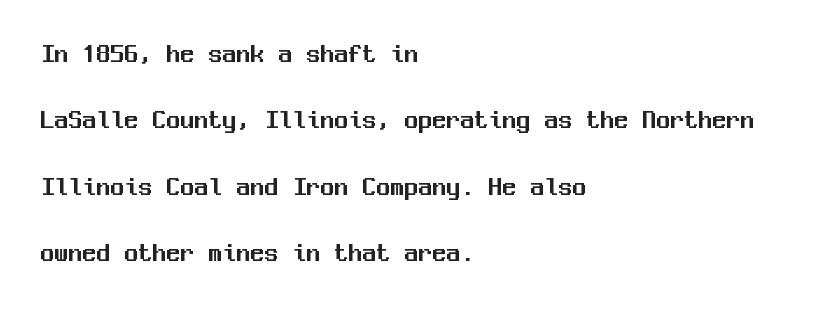
The image shows 28 px sans-serif type, upright, monospaced; set left-aligned, loose line spacing (2.37x), normal letter spacing, not underlined; medium stroke contrast and a medium x-height.
